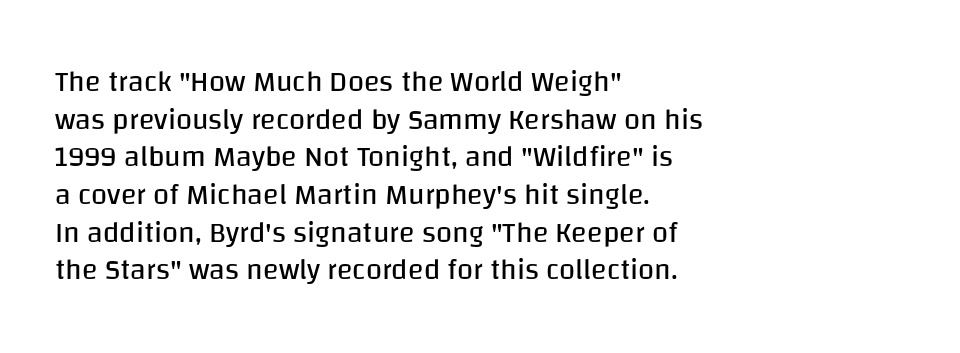
{"serif": "no", "italic": "no", "bold": "no", "weight": "regular", "width": "normal", "stroke_contrast": "low", "x_height": "large", "monospaced": "no", "underline": "no", "align": "left", "line_spacing": "normal", "line_spacing_ratio": 1.3, "letter_spacing": "normal", "letter_spacing_em": 0.0, "glyph_px": 29}
